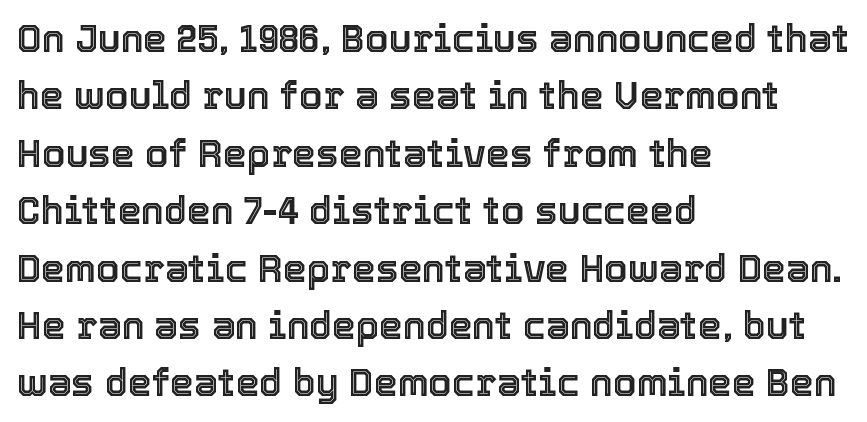
The letters stand straight up with perfectly vertical stems. Looks like regular typesetting: each glyph gets only the width it needs. Summary of vertical rhythm: regular, with standard interline spacing. Descender tails drop into unmarked territory.
